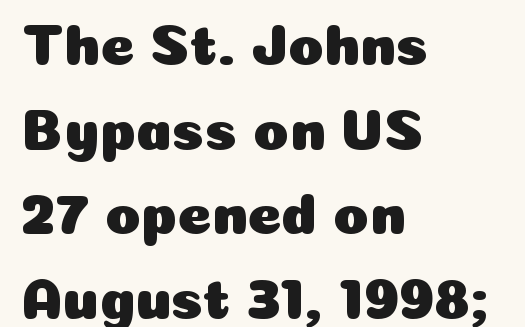
All the whitespace from short lines collects on the right. Is there much room between lines? A standard amount, neither cramped nor airy. The passage shown is typed in a proportional face where columns would drift. The space beneath each line is pristine and unruled.
